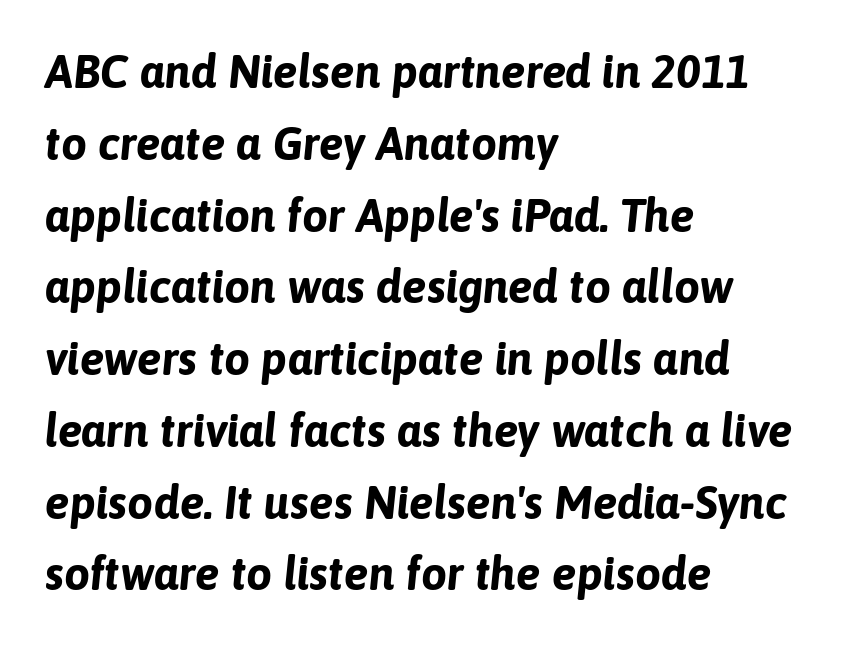
Q: Is the text bold? A: Yes.
Q: Is the text italic (slanted)? A: Yes, it leans right by about 6 degrees.
Q: Is the text underlined? A: No.
Q: How is the paragraph aligned? A: Left-aligned.
Q: Is the spacing between letters normal or unusually wide? A: Normal.
Q: Is the spacing between lines tight, normal or loose? A: Normal.
Q: Width (condensed, normal, or wide)? A: Normal.
Q: Stroke contrast? A: Low.
Q: x-height? A: Medium.
Q: Monospaced? A: No.
